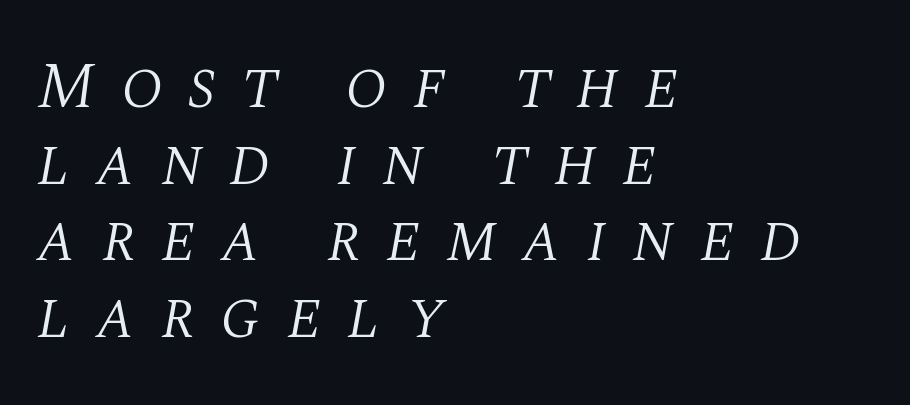
The image shows 66 px light serif type, italic (leaning right); set left-aligned, line spacing 1.16x, unusually wide letter spacing (+0.38 em), not underlined; medium stroke contrast and a large x-height.
